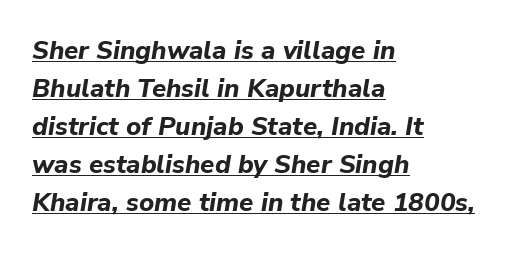
{"italic": "yes", "lean": "right", "slant_degrees": 9, "bold": "yes", "underline": "yes", "align": "left", "line_spacing": "normal", "line_spacing_ratio": 1.46, "letter_spacing": "normal", "letter_spacing_em": 0.0, "glyph_px": 26}
